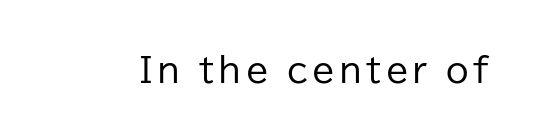
Varying glyph widths throughout — classic text-font behaviour. Nope, not italic — everything's standing straight. The font sits on the lighter half of the weight spectrum, regular included. Stroke terminals: plain, sans-serif.
